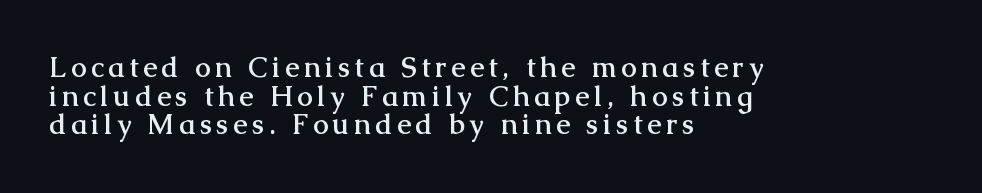
Q: Is the text bold? A: Yes.
Q: Is the text italic (slanted)? A: No, it is upright.
Q: Is the typeface a serif or a sans-serif typeface? A: Serif.
Q: Is the text underlined? A: No.
Q: How is the paragraph aligned? A: Left-aligned.
Q: Is the spacing between lines tight, normal or loose? A: Tight.
Q: Width (condensed, normal, or wide)? A: Normal.
Q: Stroke contrast? A: Medium.
Q: x-height? A: Medium.
Q: Monospaced? A: No.
